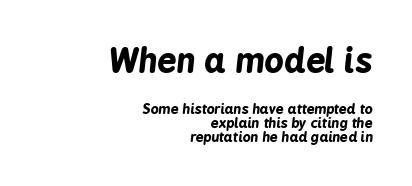
{"italic": "yes", "lean": "right", "slant_degrees": 6, "bold": "yes", "weight": "bold", "width": "condensed", "stroke_contrast": "low", "x_height": "medium", "monospaced": "no", "underline": "no", "align": "right", "line_spacing": "tight", "line_spacing_ratio": 1.0, "letter_spacing": "normal", "letter_spacing_em": 0.0, "larger_block": "first", "size_ratio": 2.43, "glyph_px": 34}
